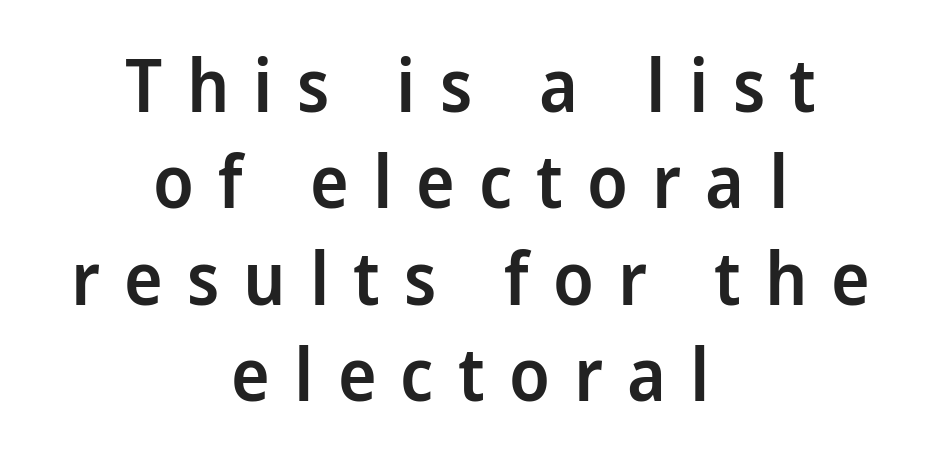
{"serif": "no", "italic": "no", "bold": "semi", "weight": "semibold", "width": "normal", "stroke_contrast": "low", "x_height": "medium", "monospaced": "no", "underline": "no", "align": "center", "line_spacing": "normal", "line_spacing_ratio": 1.32, "letter_spacing": "wide", "letter_spacing_em": 0.33, "glyph_px": 73}
